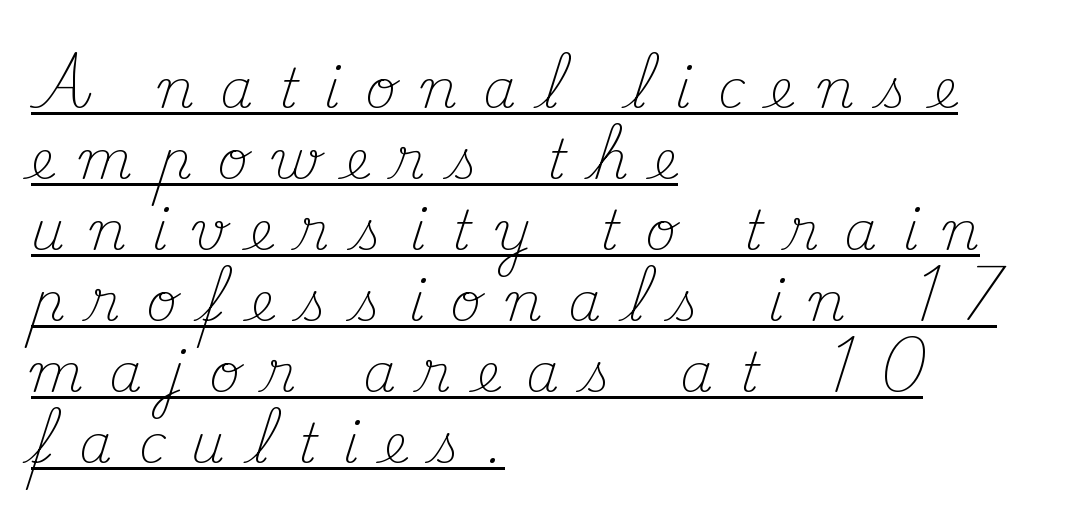
The image shows 53 px light serif type; set left-aligned, normal line spacing (1.34x), unusually wide letter spacing (+0.48 em), underlined; medium stroke contrast and a small x-height.
